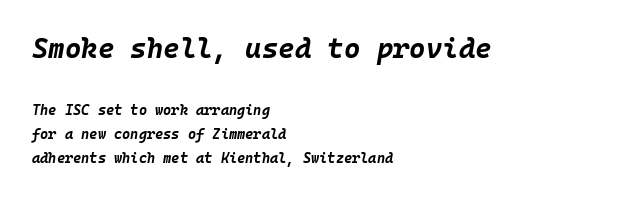
The image shows 28 px bold type, italic (leaning right), monospaced; set left-aligned, line spacing 1.71x, normal letter spacing, not underlined; the first (top) block is 2.0x larger; low stroke contrast and a large x-height.
